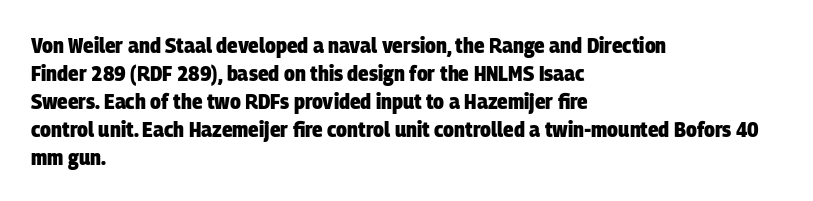
The image shows 22 px bold type; set left-aligned, normal line spacing (1.27x), normal letter spacing, not underlined.
